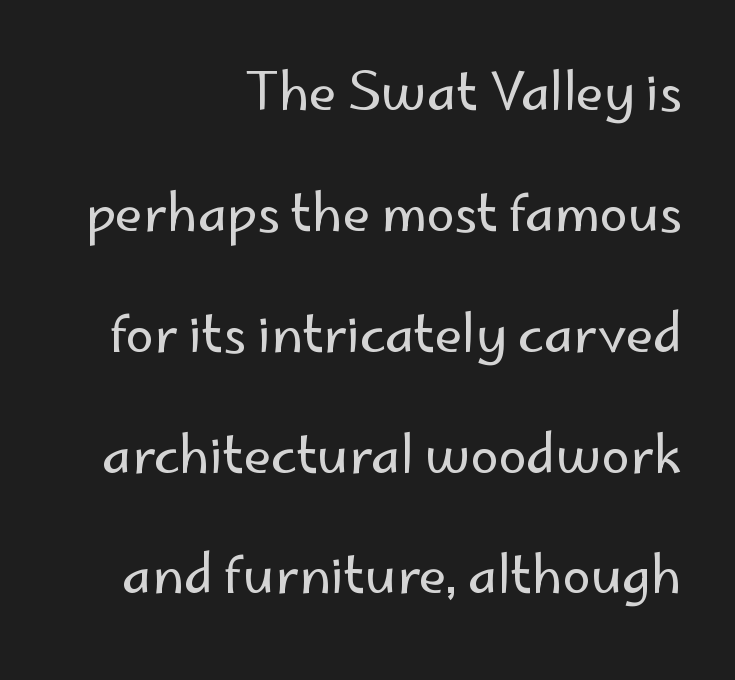
Q: Is the text bold? A: No.
Q: Is the text italic (slanted)? A: No, it is upright.
Q: Is the typeface a serif or a sans-serif typeface? A: Sans-serif.
Q: Is the text underlined? A: No.
Q: How is the paragraph aligned? A: Right-aligned.
Q: Is the spacing between letters normal or unusually wide? A: Normal.
Q: Is the spacing between lines tight, normal or loose? A: Loose.
Q: Width (condensed, normal, or wide)? A: Normal.
Q: Stroke contrast? A: Low.
Q: x-height? A: Small.
Q: Monospaced? A: No.
